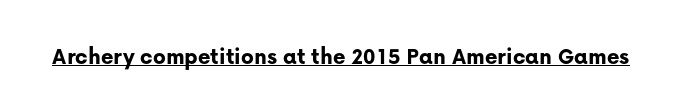
Q: Is the text bold? A: Yes.
Q: Is the text italic (slanted)? A: No, it is upright.
Q: Is the text underlined? A: Yes.
Q: Is the spacing between letters normal or unusually wide? A: Normal.
